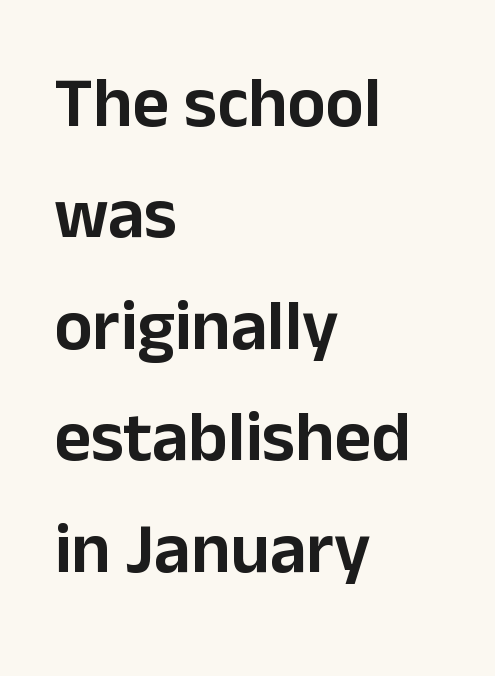
{"serif": "no", "italic": "no", "width": "normal", "stroke_contrast": "low", "x_height": "medium", "monospaced": "no", "underline": "no", "align": "left", "line_spacing": "normal", "line_spacing_ratio": 1.57, "letter_spacing": "normal", "letter_spacing_em": 0.0, "glyph_px": 71}
